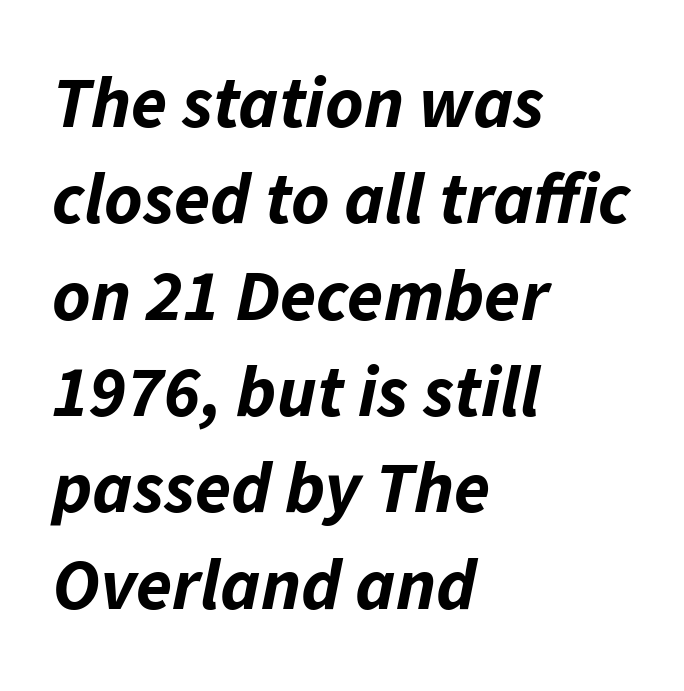
The image shows 73 px bold type, italic (leaning right); set left-aligned, normal line spacing (1.32x), normal letter spacing, not underlined; low stroke contrast and a medium x-height.
